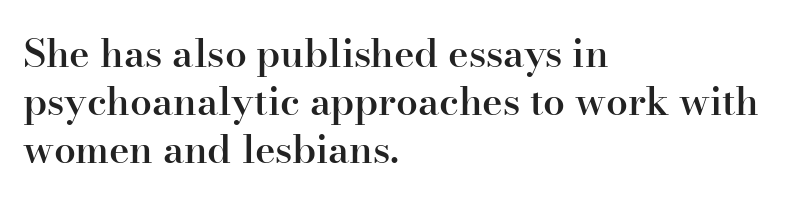
{"serif": "yes", "italic": "no", "bold": "semi", "weight": "semibold", "width": "normal", "stroke_contrast": "high", "x_height": "small", "monospaced": "no", "underline": "no", "align": "left", "line_spacing_ratio": 1.23, "letter_spacing": "normal", "letter_spacing_em": 0.0, "glyph_px": 39}
